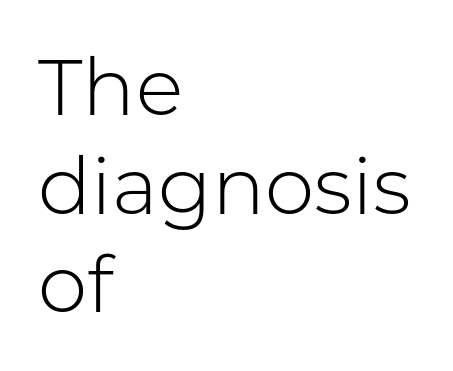
The image shows 79 px light sans-serif type, upright; set left-aligned, normal line spacing (1.25x), normal letter spacing, not underlined; low stroke contrast and a medium x-height.
